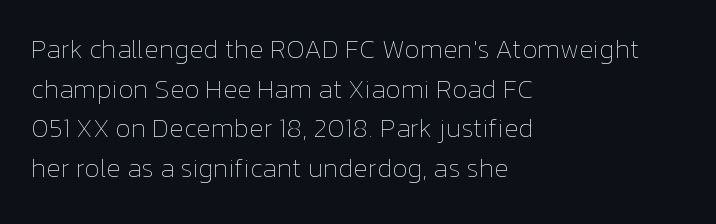
Notice how descenders clear the ascenders below comfortably — that's standard leading. Inter-character spacing is left at the font's built-in metrics. Bare-footed words on every line. The strokes are not fattened; the text isn't bold. A student would call this left alignment; a typographer would say flush left, rag right.
